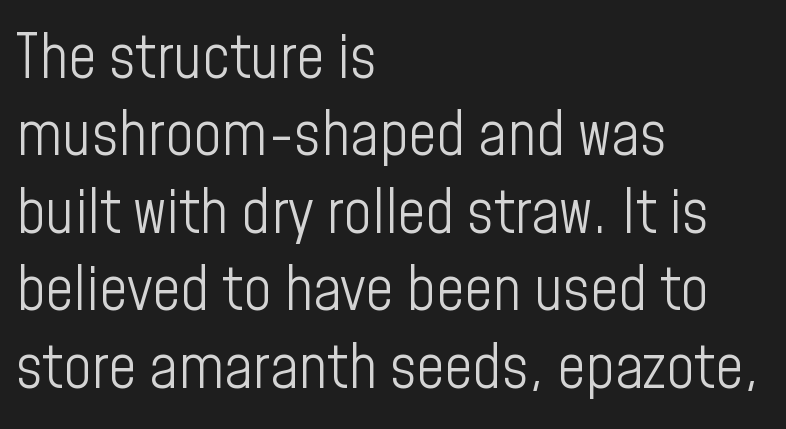
The image shows 62 px light, condensed sans-serif type, upright; set left-aligned, normal line spacing (1.25x), normal letter spacing, not underlined; low stroke contrast and a medium x-height.
